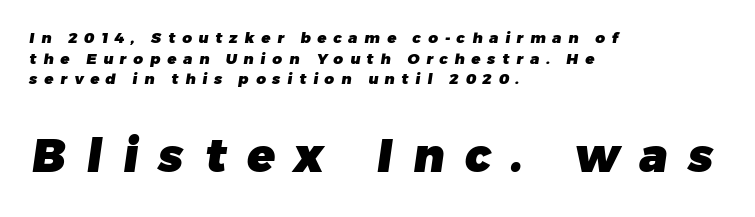
{"serif": "no", "bold": "yes", "weight": "heavy", "width": "normal", "stroke_contrast": "low", "x_height": "medium", "monospaced": "no", "underline": "no", "align": "left", "line_spacing": "normal", "line_spacing_ratio": 1.37, "letter_spacing": "wide", "letter_spacing_em": 0.45, "larger_block": "second", "size_ratio": 3.07, "glyph_px": 46}
